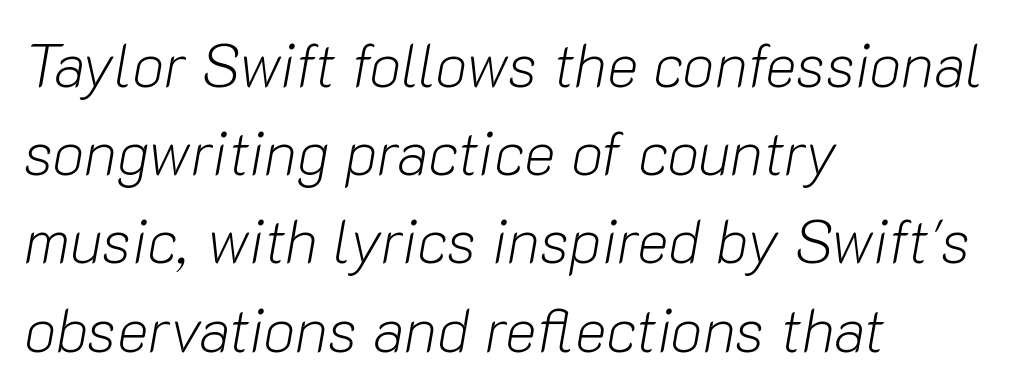
The image shows 60 px light type, italic (leaning right); set left-aligned, normal line spacing (1.47x), normal letter spacing, not underlined; low stroke contrast and a medium x-height.
